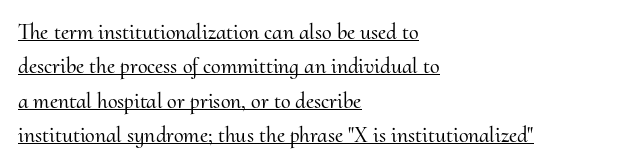
The image shows 22 px text type, upright; set left-aligned, normal line spacing (1.56x), normal letter spacing, underlined.
